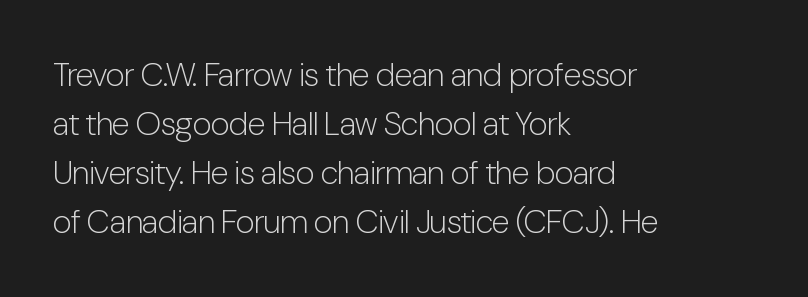
{"serif": "no", "italic": "no", "bold": "no", "weight": "light", "width": "condensed", "stroke_contrast": "low", "x_height": "medium", "monospaced": "no", "underline": "no", "align": "left", "line_spacing": "normal", "line_spacing_ratio": 1.48, "letter_spacing": "normal", "letter_spacing_em": 0.0, "glyph_px": 33}
